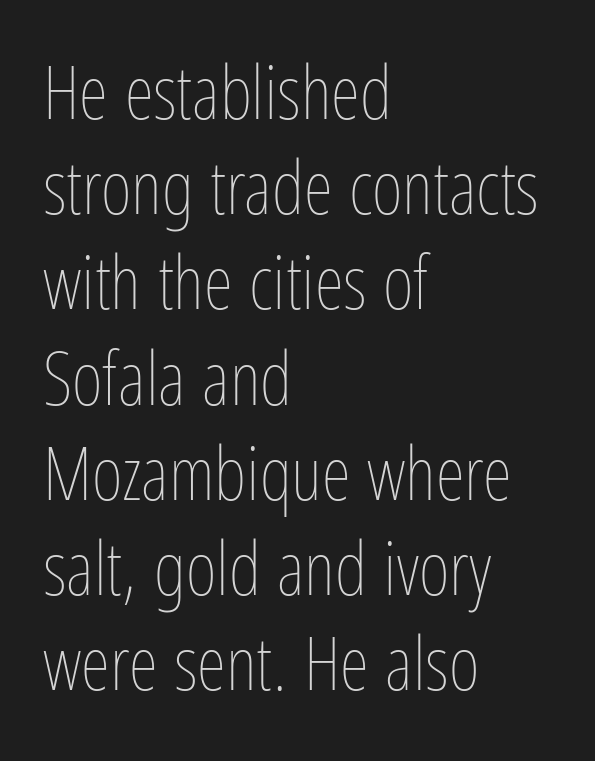
Q: Is the text bold? A: No.
Q: Is the text italic (slanted)? A: No, it is upright.
Q: Is the text underlined? A: No.
Q: How is the paragraph aligned? A: Left-aligned.
Q: Is the spacing between letters normal or unusually wide? A: Normal.
Q: Is the spacing between lines tight, normal or loose? A: Normal.
Q: Width (condensed, normal, or wide)? A: Condensed.
Q: Stroke contrast? A: Low.
Q: x-height? A: Medium.
Q: Monospaced? A: No.
